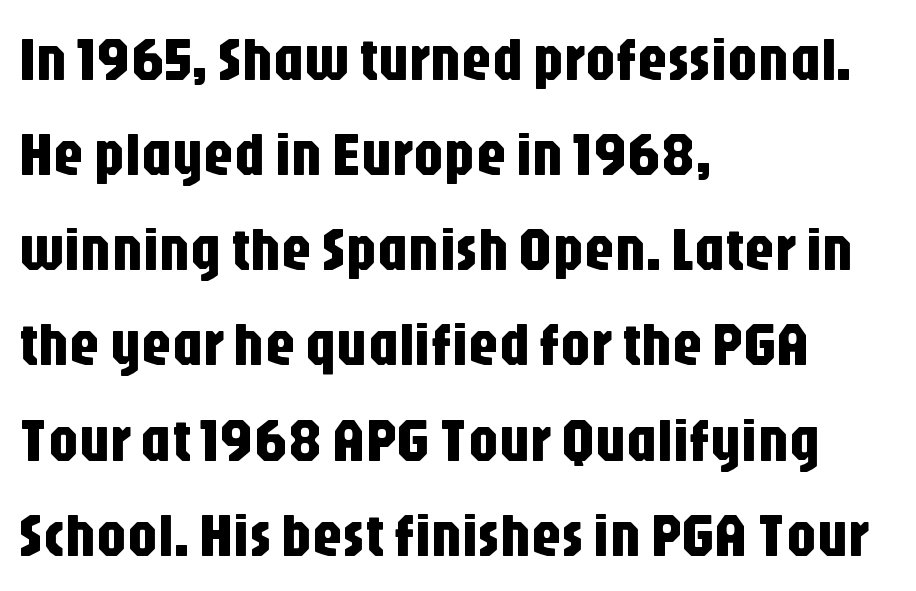
Q: Is the text italic (slanted)? A: No, it is upright.
Q: Is the typeface a serif or a sans-serif typeface? A: Sans-serif.
Q: Is the text underlined? A: No.
Q: How is the paragraph aligned? A: Left-aligned.
Q: Is the spacing between letters normal or unusually wide? A: Normal.
Q: Is the spacing between lines tight, normal or loose? A: Normal.
Q: Width (condensed, normal, or wide)? A: Condensed.
Q: Stroke contrast? A: Low.
Q: x-height? A: Large.
Q: Monospaced? A: No.
